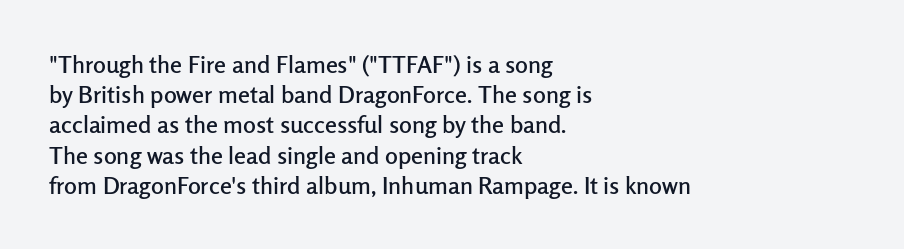
The image shows 24 px text type, upright; set left-aligned, normal line spacing (1.26x), normal letter spacing, not underlined.
